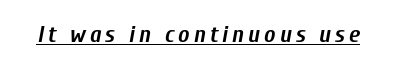
The image shows 24 px bold type, italic (leaning right); set underlined.
